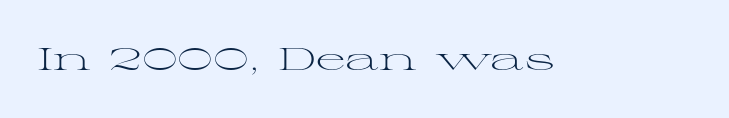
The image shows 32 px light, wide serif type, upright; set normal letter spacing, not underlined; medium stroke contrast and a medium x-height.
